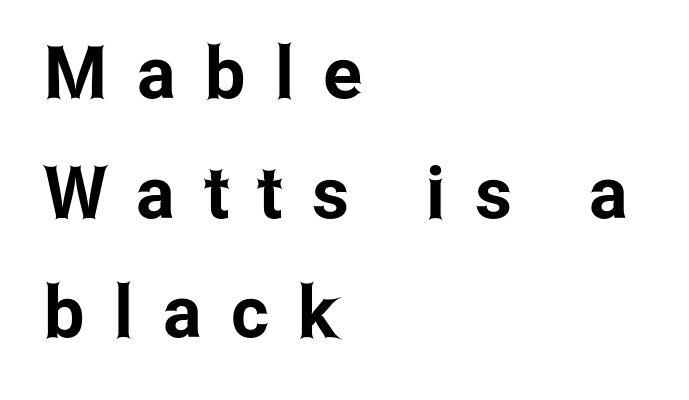
Check where the strokes stop: nothing finishes them off — pure sans. Unmarked baselines from the first word to the last. Think of a printed novel: that variable character pitch is what you see here. Rendered with straight, roman letterforms. Caption: multi-line text, flush left, ragged right.
